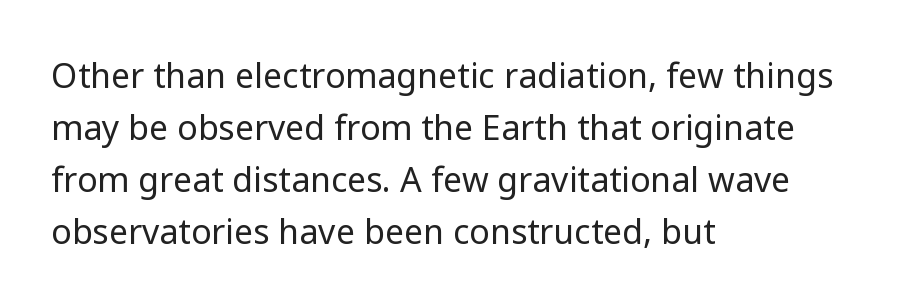
Check where the strokes stop: nothing finishes them off — pure sans. Typeset ragged right — the left edge is the straight one. The weight would be labelled regular, book, light, or lighter still. The passage shown is typed in a proportional face where columns would drift. Posture: upright roman.
